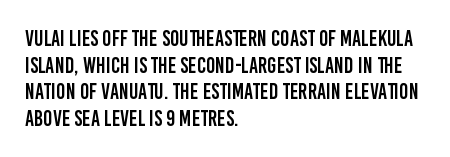
The image shows 22 px text type, upright; set left-aligned, line spacing 1.21x, normal letter spacing, not underlined.
